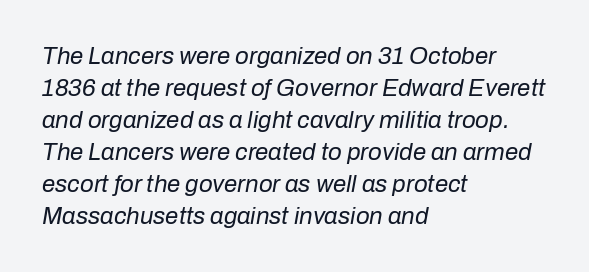
{"italic": "yes", "lean": "right", "slant_degrees": 10, "bold": "no", "underline": "no", "align": "left", "line_spacing": "normal", "line_spacing_ratio": 1.33, "letter_spacing": "normal", "letter_spacing_em": 0.0, "glyph_px": 24}
